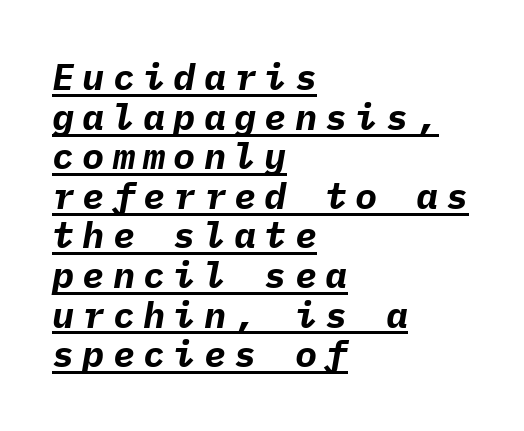
The image shows 37 px bold type, italic (leaning right), monospaced; set left-aligned, tight line spacing (1.07x), unusually wide letter spacing (+0.22 em), underlined; low stroke contrast and a medium x-height.
